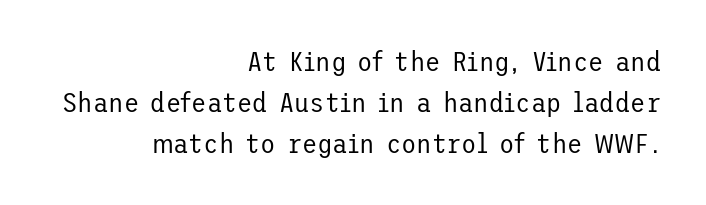
The image shows 28 px regular-weight sans-serif type, upright; set right-aligned, normal line spacing (1.46x), normal letter spacing, not underlined; low stroke contrast and a medium x-height.
